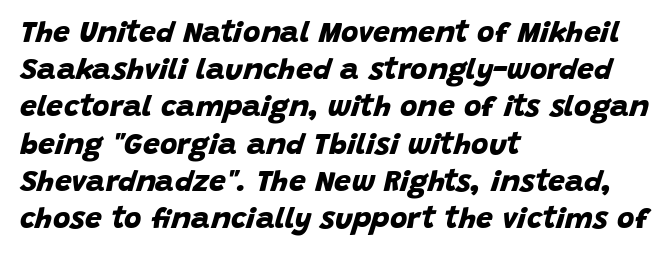
Q: Is the text bold? A: Yes.
Q: Is the typeface a serif or a sans-serif typeface? A: Sans-serif.
Q: Is the text underlined? A: No.
Q: How is the paragraph aligned? A: Left-aligned.
Q: Is the spacing between letters normal or unusually wide? A: Normal.
Q: Width (condensed, normal, or wide)? A: Normal.
Q: Stroke contrast? A: Low.
Q: x-height? A: Large.
Q: Monospaced? A: No.
